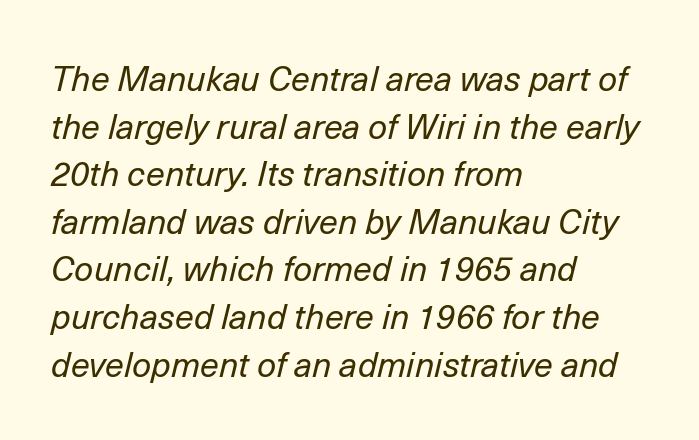
{"italic": "yes", "lean": "right", "slant_degrees": 14, "bold": "no", "weight": "regular", "width": "normal", "stroke_contrast": "low", "x_height": "medium", "monospaced": "no", "underline": "no", "align": "left", "line_spacing": "normal", "line_spacing_ratio": 1.4, "letter_spacing": "normal", "letter_spacing_em": 0.0, "glyph_px": 34}
